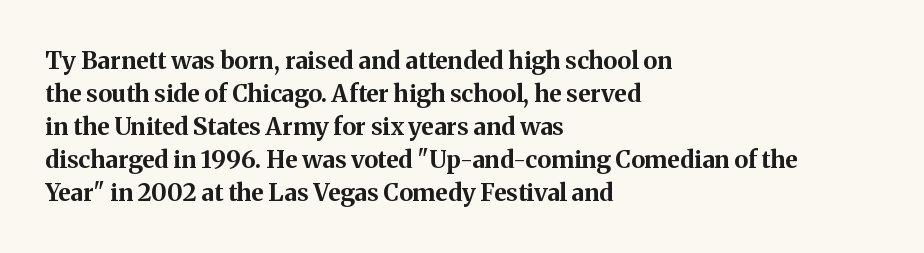
{"italic": "no", "bold": "yes", "underline": "no", "align": "left", "line_spacing": "normal", "line_spacing_ratio": 1.37, "letter_spacing": "normal", "letter_spacing_em": 0.0, "glyph_px": 24}
